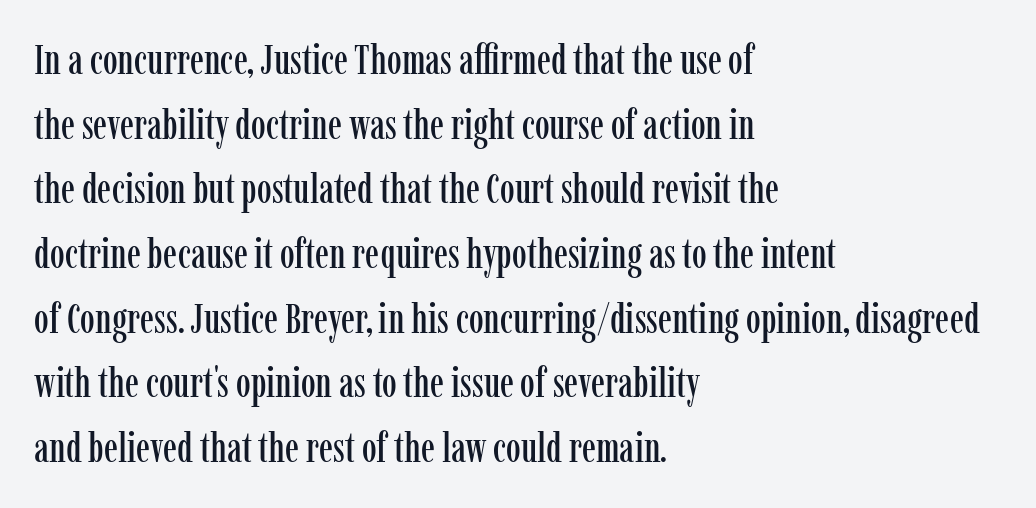
Q: Is the text italic (slanted)? A: No, it is upright.
Q: Is the typeface a serif or a sans-serif typeface? A: Serif.
Q: Is the text underlined? A: No.
Q: How is the paragraph aligned? A: Left-aligned.
Q: Is the spacing between letters normal or unusually wide? A: Normal.
Q: Is the spacing between lines tight, normal or loose? A: Normal.
Q: Width (condensed, normal, or wide)? A: Condensed.
Q: Stroke contrast? A: Low.
Q: x-height? A: Medium.
Q: Monospaced? A: No.
